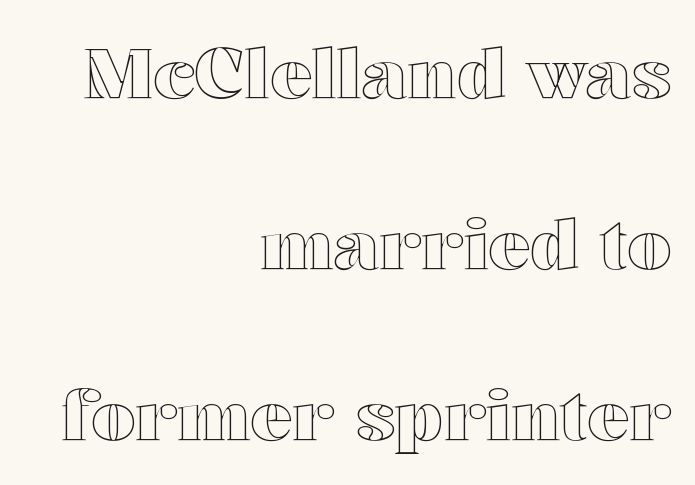
The image shows 70 px wide type, upright; set right-aligned, loose line spacing (2.44x), normal letter spacing, not underlined; a medium x-height.
